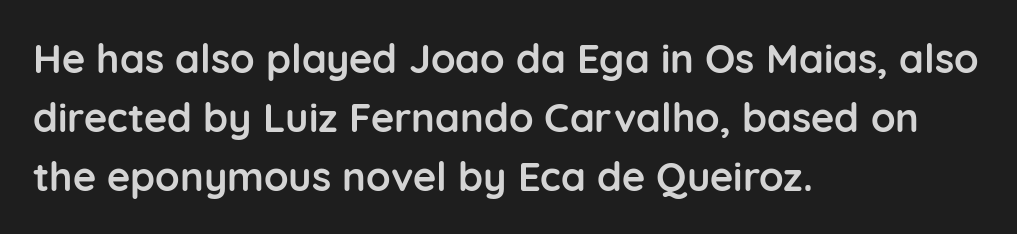
{"serif": "no", "italic": "no", "bold": "yes", "weight": "semibold", "width": "normal", "stroke_contrast": "low", "x_height": "medium", "monospaced": "no", "underline": "no", "align": "left", "line_spacing": "normal", "line_spacing_ratio": 1.47, "letter_spacing": "normal", "letter_spacing_em": 0.0, "glyph_px": 40}
